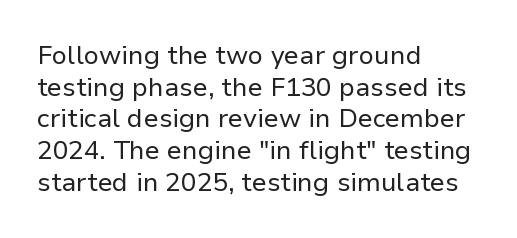
Q: Is the text bold? A: No.
Q: Is the text italic (slanted)? A: No, it is upright.
Q: Is the text underlined? A: No.
Q: How is the paragraph aligned? A: Left-aligned.
Q: Is the spacing between letters normal or unusually wide? A: Normal.
